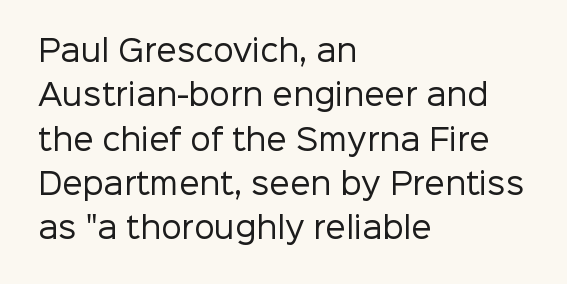
Q: Is the text bold? A: No.
Q: Is the text italic (slanted)? A: No, it is upright.
Q: Is the typeface a serif or a sans-serif typeface? A: Sans-serif.
Q: Is the text underlined? A: No.
Q: How is the paragraph aligned? A: Left-aligned.
Q: Is the spacing between letters normal or unusually wide? A: Normal.
Q: Is the spacing between lines tight, normal or loose? A: Normal.
Q: Width (condensed, normal, or wide)? A: Normal.
Q: Stroke contrast? A: Low.
Q: x-height? A: Medium.
Q: Monospaced? A: No.
